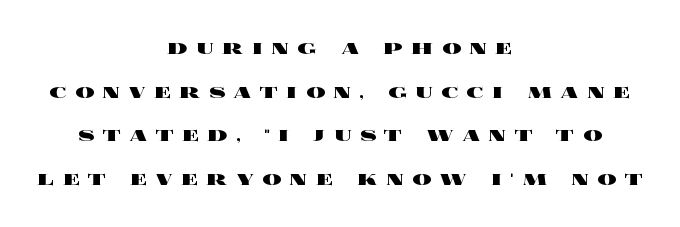
The image shows 24 px bold type, upright; set centered, line spacing 1.82x, unusually wide letter spacing (+0.34 em), not underlined.
